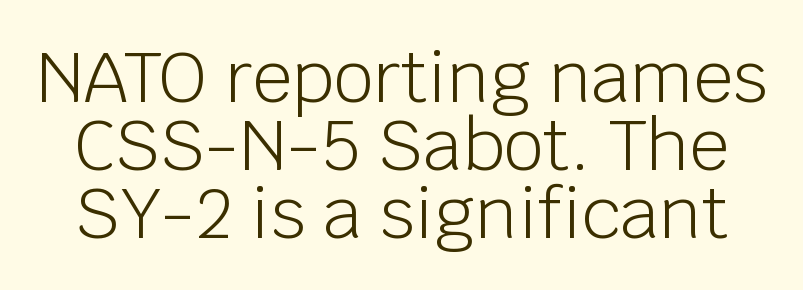
The baseline area is clear. On a weight scale, this lands at 450 or below. No feet cap the strokes, marking this as sans-serif type. Ascenders rise straight up at ninety degrees. A typesetter would call this proportional, since set widths differ per character. Summary of vertical rhythm: compact, with narrow interline spacing.
